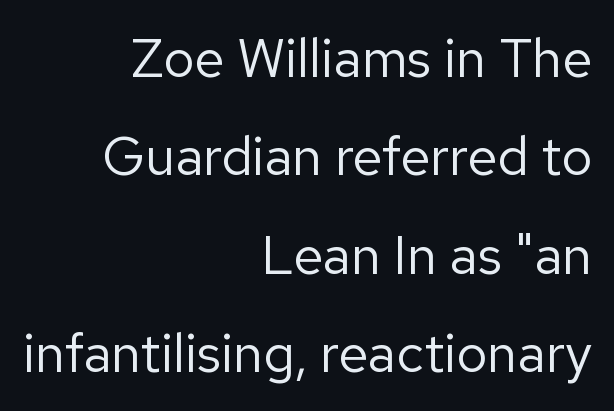
Q: Is the text bold? A: No.
Q: Is the text italic (slanted)? A: No, it is upright.
Q: Is the typeface a serif or a sans-serif typeface? A: Sans-serif.
Q: Is the text underlined? A: No.
Q: How is the paragraph aligned? A: Right-aligned.
Q: Is the spacing between letters normal or unusually wide? A: Normal.
Q: Width (condensed, normal, or wide)? A: Normal.
Q: Stroke contrast? A: Low.
Q: x-height? A: Medium.
Q: Monospaced? A: No.
